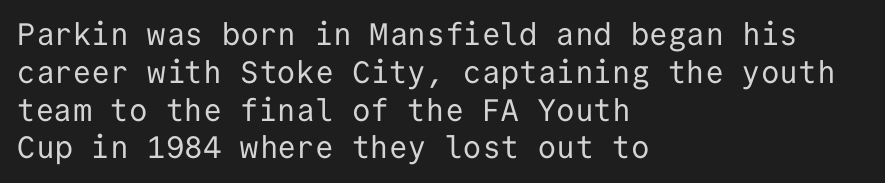
The image shows 31 px regular-weight sans-serif type, upright, monospaced; set left-aligned, line spacing 1.22x, normal letter spacing, not underlined; low stroke contrast and a medium x-height.
